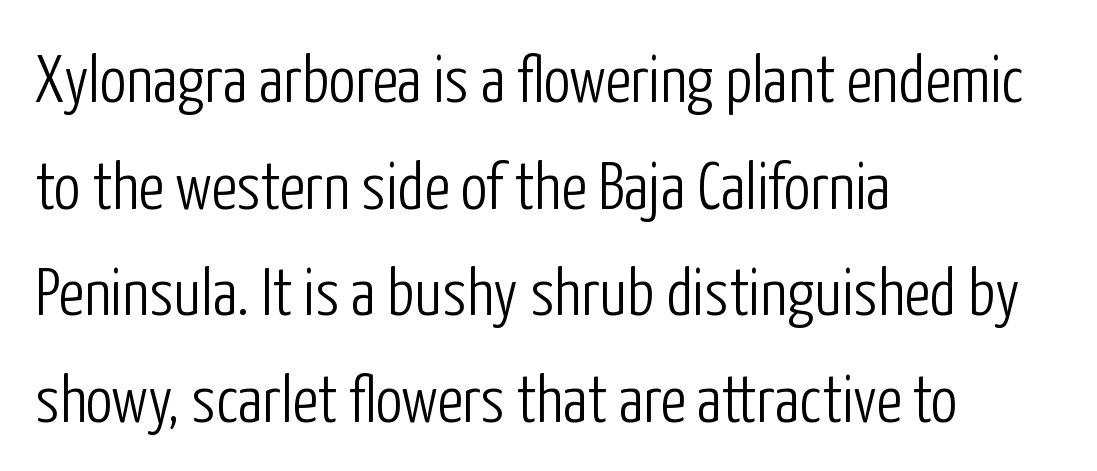
The image shows 67 px light, condensed sans-serif type, upright; set left-aligned, normal line spacing (1.59x), normal letter spacing, not underlined; low stroke contrast and a medium x-height.
